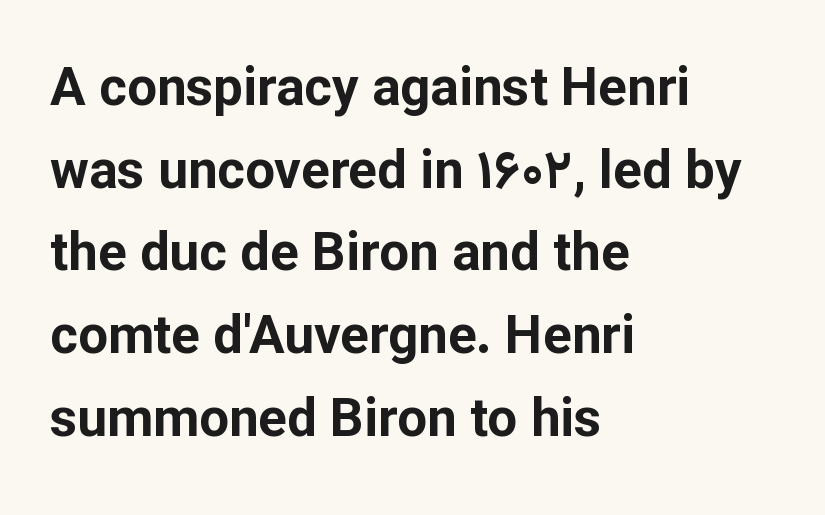
Rule under the text: the space is simply empty. Nope, no serifs anywhere on these letters. I'd describe the lettering as bold — thick and assertive. Looks like regular typesetting: each glyph gets only the width it needs. Vertical strokes here are truly vertical.
